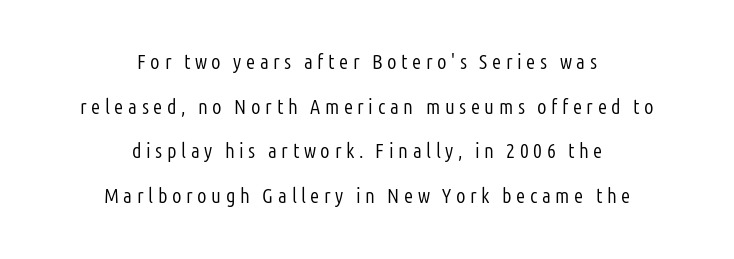
The space beneath each line is pristine and unruled. This is the regular roman posture of the typeface. The typesetting does not lean heavy: it is not bold. Baseline-to-baseline distance is far greater than the letter height. The paragraph shown floats in the horizontal middle.
